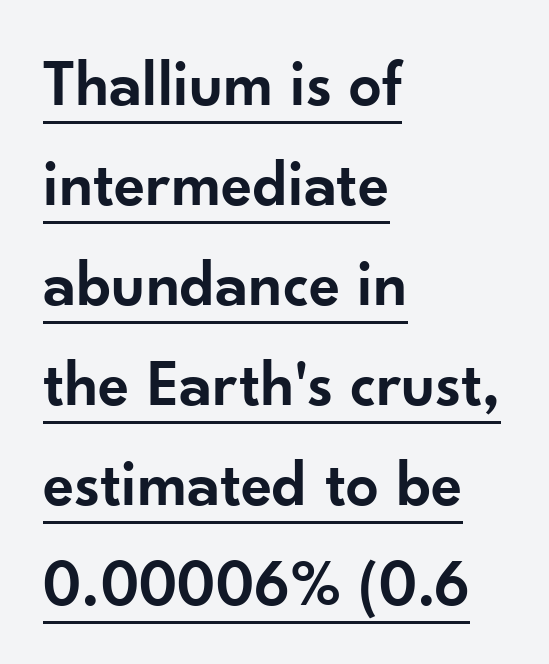
The image shows 65 px semibold sans-serif type, upright; set left-aligned, normal line spacing (1.54x), normal letter spacing, underlined; low stroke contrast and a small x-height.
